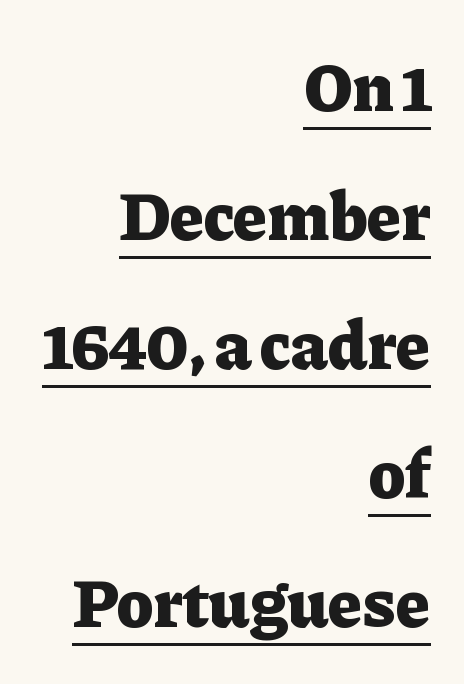
The image shows 69 px heavy serif type, upright; set right-aligned, line spacing 1.87x, normal letter spacing, underlined; low stroke contrast and a medium x-height.
